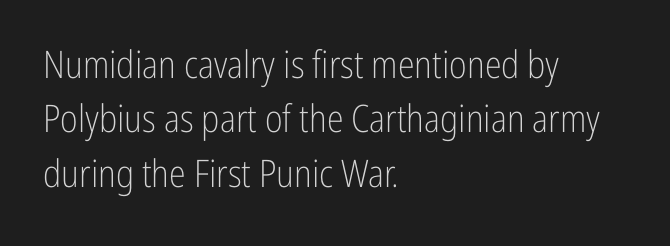
The characters display no serif detailing; their extremities are plain. Glyph-to-glyph distance matches everyday printed text. Underlining? Definitely not there. You can tell it's not italic because the verticals are truly vertical.
